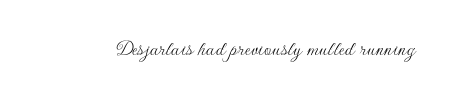
Q: Is the text bold? A: No.
Q: Is the text italic (slanted)? A: Yes.
Q: Is the text underlined? A: No.
Q: Is the spacing between letters normal or unusually wide? A: Normal.
